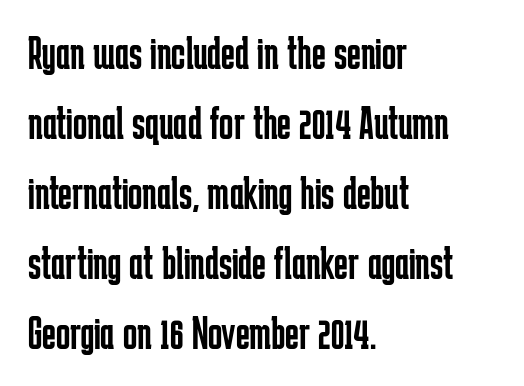
Q: Is the text bold? A: No.
Q: Is the text italic (slanted)? A: No, it is upright.
Q: Is the typeface a serif or a sans-serif typeface? A: Sans-serif.
Q: Is the text underlined? A: No.
Q: How is the paragraph aligned? A: Left-aligned.
Q: Is the spacing between letters normal or unusually wide? A: Normal.
Q: Is the spacing between lines tight, normal or loose? A: Normal.
Q: Width (condensed, normal, or wide)? A: Condensed.
Q: Stroke contrast? A: Low.
Q: x-height? A: Medium.
Q: Monospaced? A: No.
